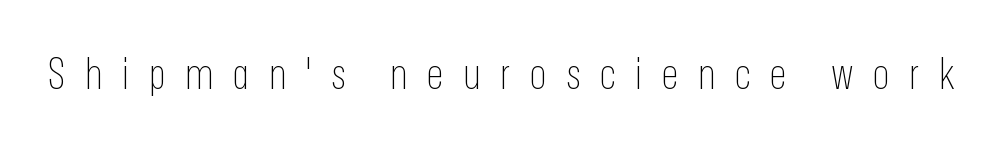
Each row of text sits above clean, open space. This rendering widens character spacing well past its baseline value. The characters display no serif detailing; their extremities are plain. Nope, not italic — everything's standing straight.
